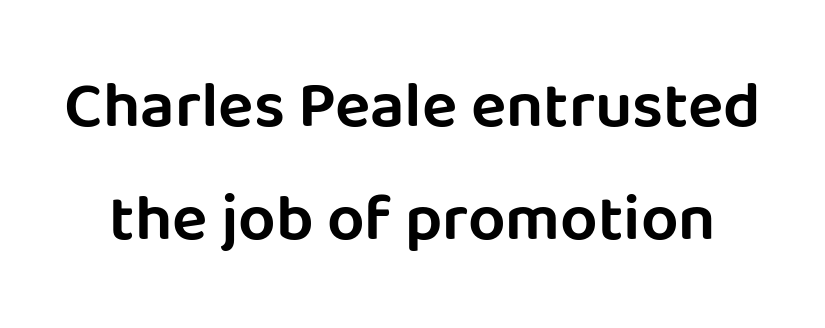
Q: Is the text italic (slanted)? A: No, it is upright.
Q: Is the typeface a serif or a sans-serif typeface? A: Sans-serif.
Q: Is the text underlined? A: No.
Q: Is the spacing between letters normal or unusually wide? A: Normal.
Q: Width (condensed, normal, or wide)? A: Normal.
Q: Stroke contrast? A: Low.
Q: x-height? A: Large.
Q: Monospaced? A: No.
